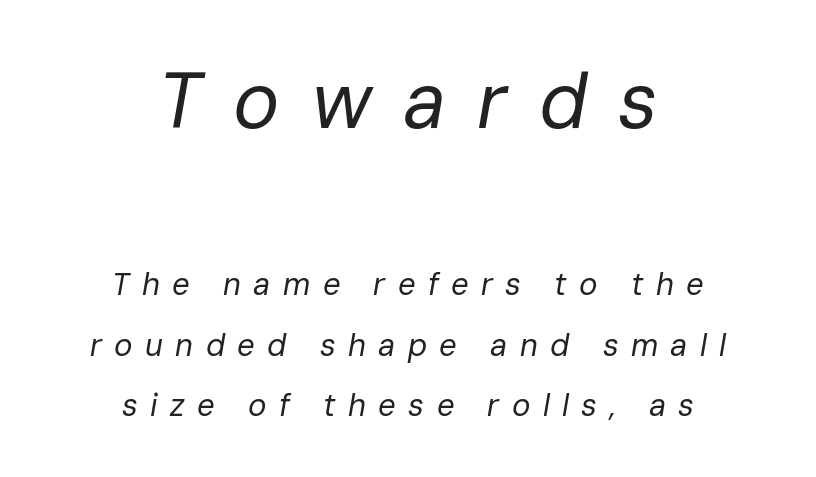
Letters rest on an invisible, unmarked baseline. Is this a fixed-width face? No — the glyphs have proportional, varying widths. Every character sits at an angle, as italics do. The gaps between neighbouring characters are conspicuously large. Caption: face not bold, strokes unweighted.
